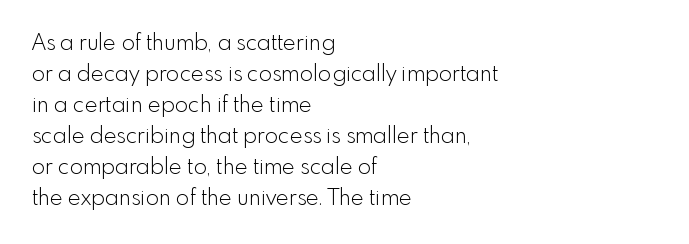
Q: Is the text bold? A: No.
Q: Is the text italic (slanted)? A: No, it is upright.
Q: Is the text underlined? A: No.
Q: How is the paragraph aligned? A: Left-aligned.
Q: Is the spacing between letters normal or unusually wide? A: Normal.
Q: Is the spacing between lines tight, normal or loose? A: Normal.
